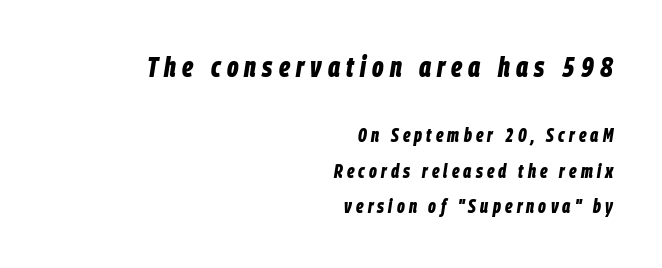
Q: Is the text bold? A: Yes.
Q: Is the text italic (slanted)? A: Yes, it leans right by about 9 degrees.
Q: Is the text underlined? A: No.
Q: How is the paragraph aligned? A: Right-aligned.
Q: Is the spacing between letters normal or unusually wide? A: Unusually wide.
Q: Which block of text is set in a larger size, the first (top) or the second (bottom)? A: The first (top) one.
Q: Width (condensed, normal, or wide)? A: Condensed.
Q: Stroke contrast? A: Low.
Q: x-height? A: Large.
Q: Monospaced? A: No.
